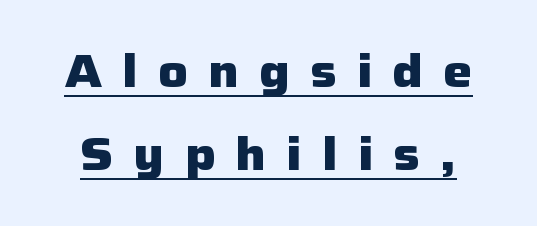
The image shows 46 px heavy sans-serif type, upright; set line spacing 1.81x, unusually wide letter spacing (+0.44 em), underlined; low stroke contrast and a medium x-height.
